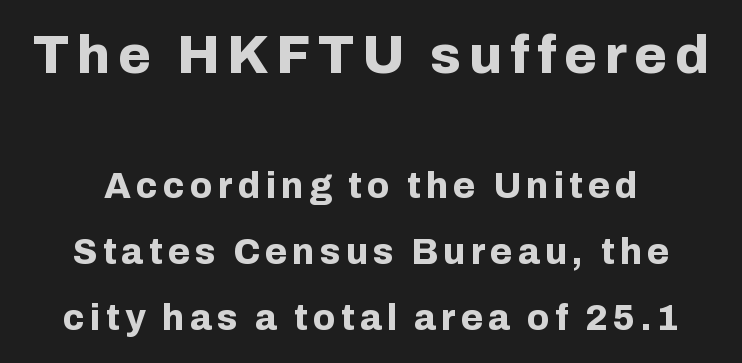
The image shows 54 px bold sans-serif type, upright; set line spacing 1.82x, not underlined; the first (top) block is 1.5x larger; low stroke contrast and a medium x-height.
